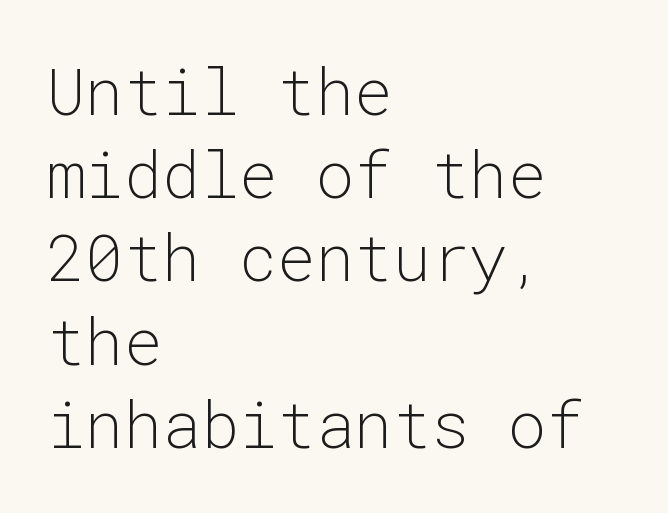
Q: Is the text bold? A: No.
Q: Is the text italic (slanted)? A: No, it is upright.
Q: Is the typeface a serif or a sans-serif typeface? A: Sans-serif.
Q: Is the text underlined? A: No.
Q: How is the paragraph aligned? A: Left-aligned.
Q: Is the spacing between letters normal or unusually wide? A: Normal.
Q: Is the spacing between lines tight, normal or loose? A: Normal.
Q: Width (condensed, normal, or wide)? A: Normal.
Q: Stroke contrast? A: Low.
Q: x-height? A: Medium.
Q: Monospaced? A: Yes.
